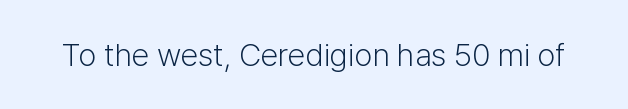
The image shows 32 px light sans-serif type, upright; set normal letter spacing, not underlined; low stroke contrast and a medium x-height.
